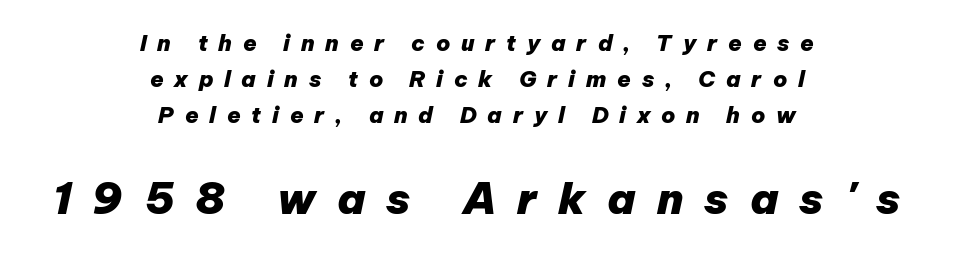
The image shows 43 px heavy type, italic (leaning right); set centered, normal line spacing (1.63x), unusually wide letter spacing (+0.49 em), not underlined; the second (bottom) block is 1.95x larger; low stroke contrast and a medium x-height.
